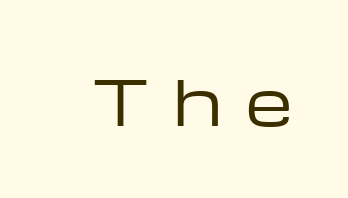
{"serif": "no", "italic": "no", "bold": "no", "weight": "regular", "width": "wide", "stroke_contrast": "low", "x_height": "medium", "monospaced": "no", "underline": "no", "letter_spacing": "wide", "letter_spacing_em": 0.4, "glyph_px": 61}
